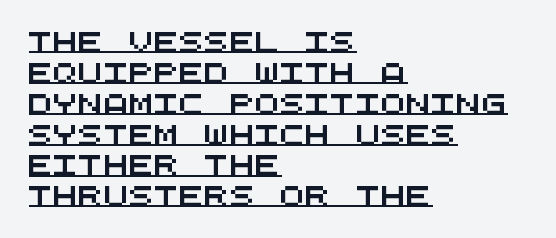
{"underline": "yes", "align": "left", "line_spacing": "normal", "line_spacing_ratio": 1.47, "letter_spacing": "normal", "letter_spacing_em": 0.0, "glyph_px": 21}
